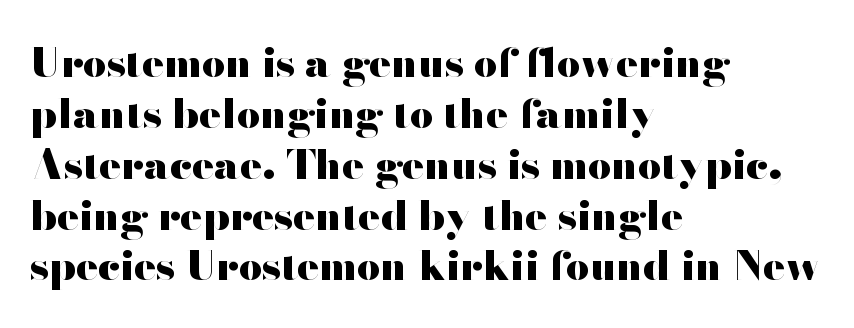
Strong, thick strokes mark this as bold type. Tracking value appears to be zero — textbook default spacing. The designer went with a sans here, leaving each stem footless. The rendering uses natural spacing where letterforms have individual widths. The zone under the glyphs is completely vacant. Does the copy run flush right? No — it runs flush left.
